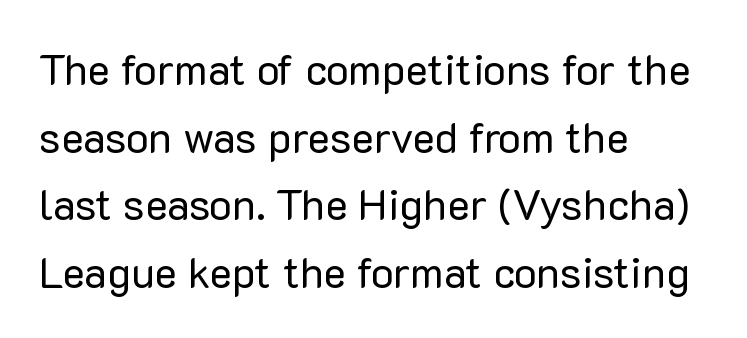
The image shows 43 px regular-weight sans-serif type, upright; set left-aligned, normal line spacing (1.57x), normal letter spacing, not underlined; low stroke contrast and a medium x-height.
